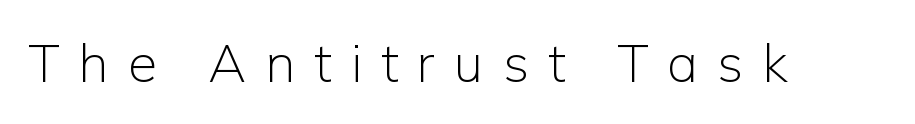
Plain, unruled lines of type. The font's upright variant was chosen for this text. No feet cap the strokes, marking this as sans-serif type. Stems here are at most as thick as an everyday book face. Glyph-to-glyph distance is far greater than everyday printed text.
